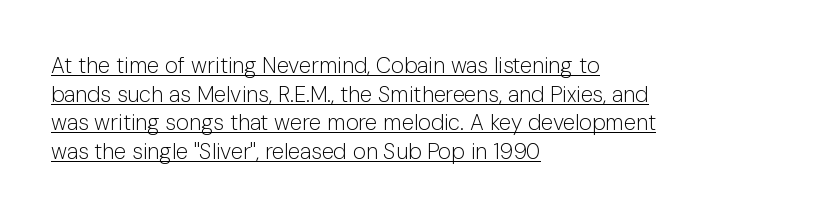
{"italic": "no", "bold": "no", "underline": "yes", "align": "left", "line_spacing": "normal", "line_spacing_ratio": 1.3, "letter_spacing": "normal", "letter_spacing_em": 0.0, "glyph_px": 22}
